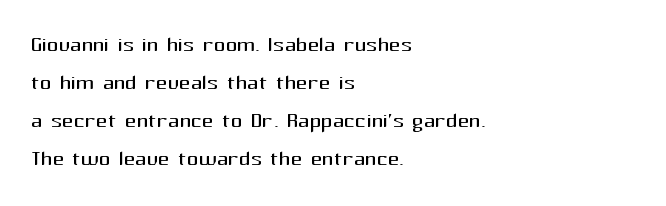
The characters display no serif detailing; their extremities are plain. If you drew a line through each stem, it would be perfectly vertical. Stroke mass is kept to a normal reading level or below. A clean baseline with only descenders dipping below it.
